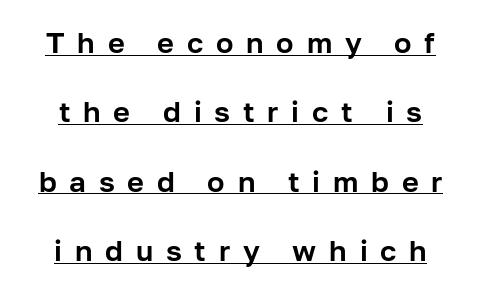
Q: Is the text italic (slanted)? A: No, it is upright.
Q: Is the typeface a serif or a sans-serif typeface? A: Sans-serif.
Q: Is the text underlined? A: Yes.
Q: Is the spacing between letters normal or unusually wide? A: Unusually wide.
Q: Is the spacing between lines tight, normal or loose? A: Loose.
Q: Width (condensed, normal, or wide)? A: Normal.
Q: Stroke contrast? A: Low.
Q: x-height? A: Medium.
Q: Monospaced? A: No.
